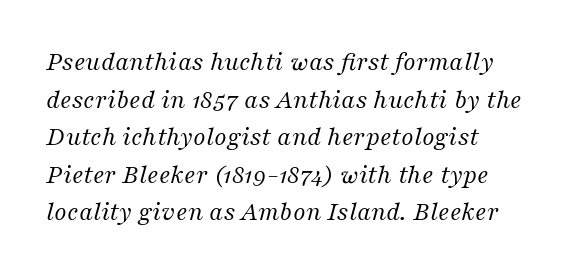
The image shows 27 px text type, italic (leaning right); set normal line spacing (1.39x), normal letter spacing, not underlined.
